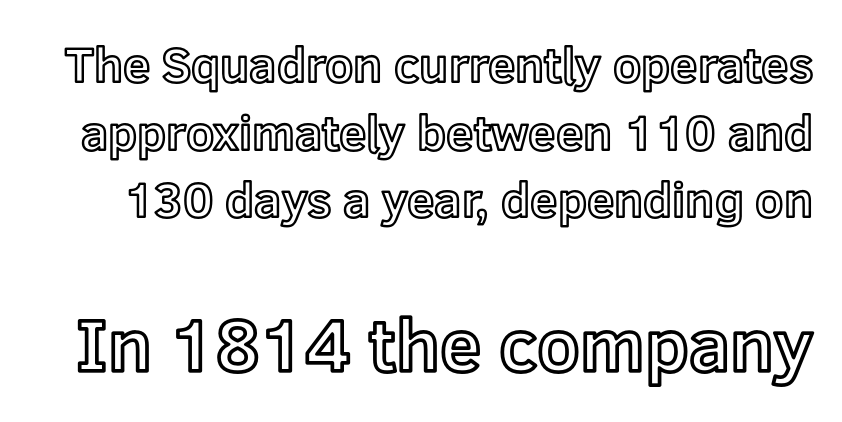
Q: Is the text italic (slanted)? A: No, it is upright.
Q: Is the text underlined? A: No.
Q: Is the spacing between letters normal or unusually wide? A: Normal.
Q: Is the spacing between lines tight, normal or loose? A: Normal.
Q: Which block of text is set in a larger size, the first (top) or the second (bottom)? A: The second (bottom) one.
Q: Width (condensed, normal, or wide)? A: Normal.
Q: x-height? A: Medium.
Q: Monospaced? A: No.
